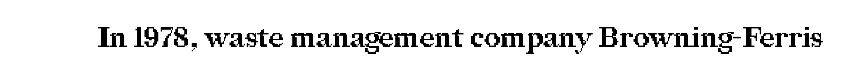
The font family rendered here belongs to the serif group. The rendering uses a bold face; every stroke is thick and dark. Designer's note — italics off, roman on. Letters rest on an invisible, unmarked baseline.
